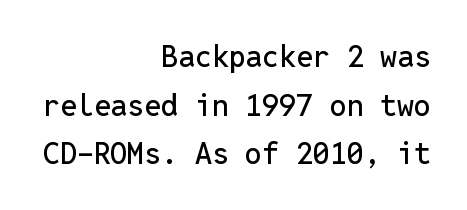
The image shows 30 px sans-serif type, upright, monospaced; set right-aligned, normal line spacing (1.62x), normal letter spacing, not underlined; low stroke contrast and a medium x-height.
